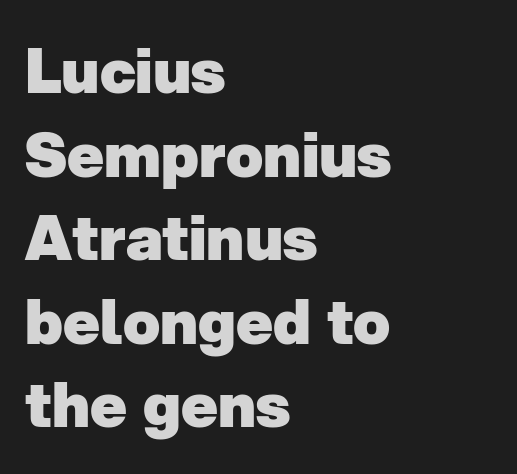
Q: Is the text bold? A: Yes.
Q: Is the typeface a serif or a sans-serif typeface? A: Sans-serif.
Q: Is the text underlined? A: No.
Q: How is the paragraph aligned? A: Left-aligned.
Q: Is the spacing between letters normal or unusually wide? A: Normal.
Q: Is the spacing between lines tight, normal or loose? A: Normal.
Q: Width (condensed, normal, or wide)? A: Normal.
Q: Stroke contrast? A: Low.
Q: x-height? A: Medium.
Q: Monospaced? A: No.
